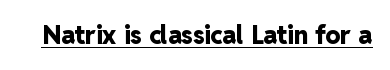
The image shows 25 px bold type, upright; set normal letter spacing, underlined.
